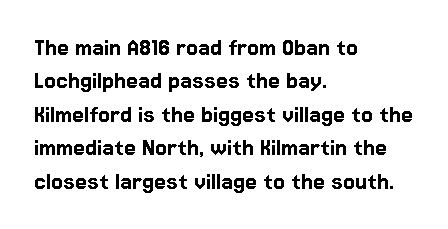
The image shows 27 px text type, upright; set left-aligned, line spacing 1.24x, normal letter spacing, not underlined.
